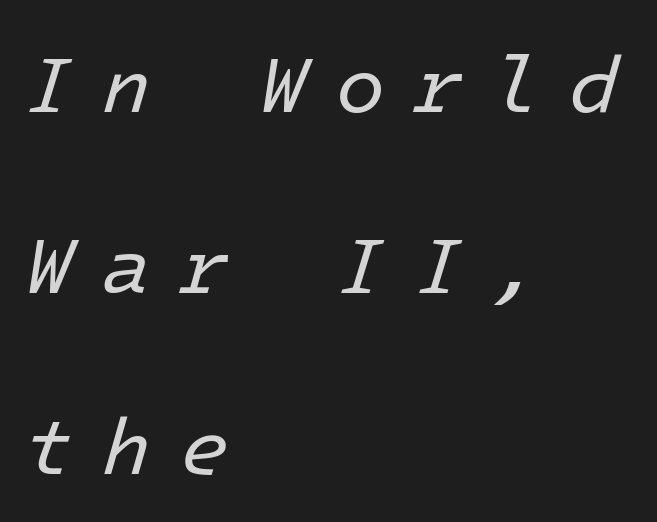
{"italic": "yes", "lean": "right", "slant_degrees": 16, "bold": "no", "weight": "regular", "width": "normal", "stroke_contrast": "low", "x_height": "medium", "underline": "no", "align": "left", "line_spacing": "loose", "line_spacing_ratio": 2.26, "letter_spacing": "wide", "letter_spacing_em": 0.36, "glyph_px": 80}
